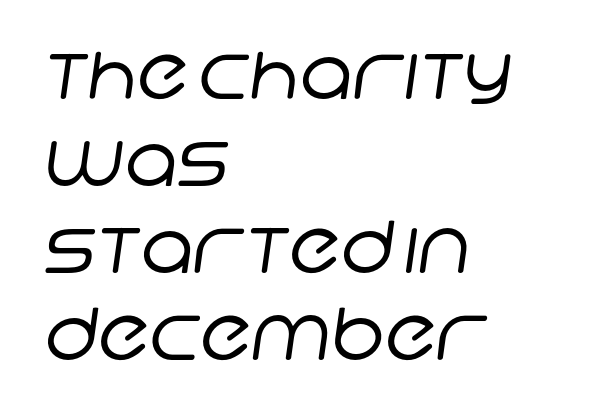
These lines are rendered in a variable-pitch font. Notice how the passage keeps a crisp vertical edge on the left only. Caption: standard tracking, unaltered. Vertical stems look standard width or narrower in stroke. Underline: absent.
